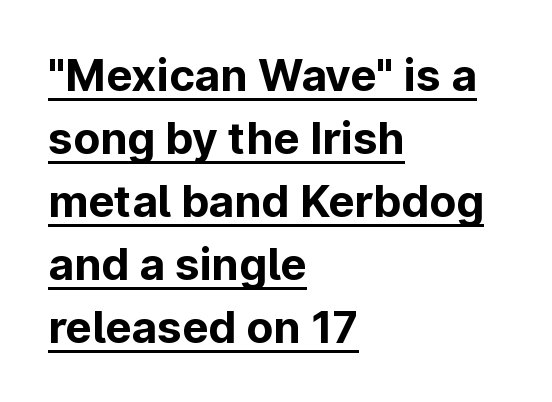
{"serif": "no", "italic": "no", "bold": "yes", "weight": "bold", "width": "normal", "stroke_contrast": "low", "x_height": "medium", "monospaced": "no", "underline": "yes", "align": "left", "line_spacing": "normal", "line_spacing_ratio": 1.43, "letter_spacing": "normal", "letter_spacing_em": 0.0, "glyph_px": 44}
